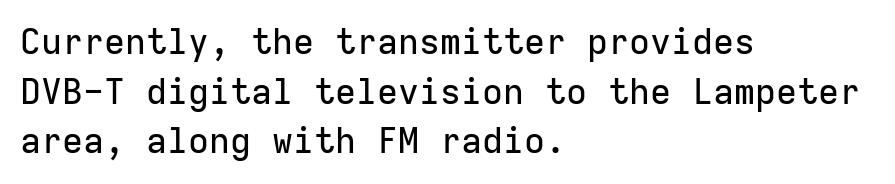
These lines are composed in type without serifs. Casual observation: everything's shoved over to the left. Compared with typical paragraphs, the rows here are spaced about the same. You could count columns in this text — the font is strictly monospaced. A clean baseline with only descenders dipping below it.
